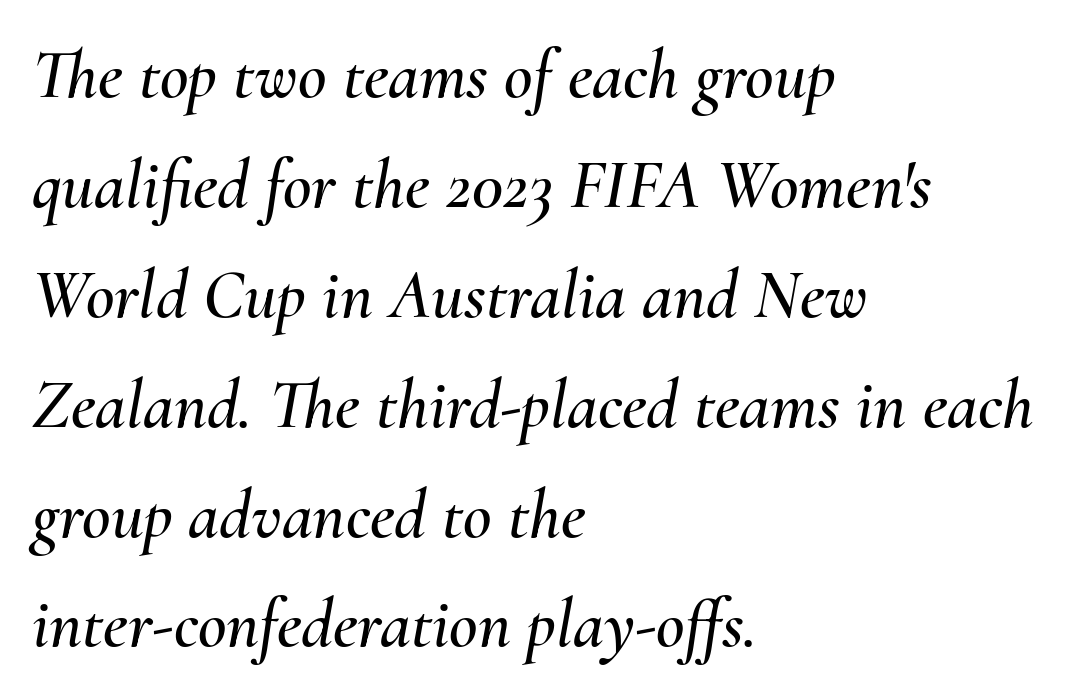
{"italic": "yes", "lean": "right", "slant_degrees": 10, "width": "normal", "stroke_contrast": "medium", "x_height": "small", "monospaced": "no", "underline": "no", "align": "left", "line_spacing": "normal", "line_spacing_ratio": 1.57, "letter_spacing": "normal", "letter_spacing_em": 0.0, "glyph_px": 70}
